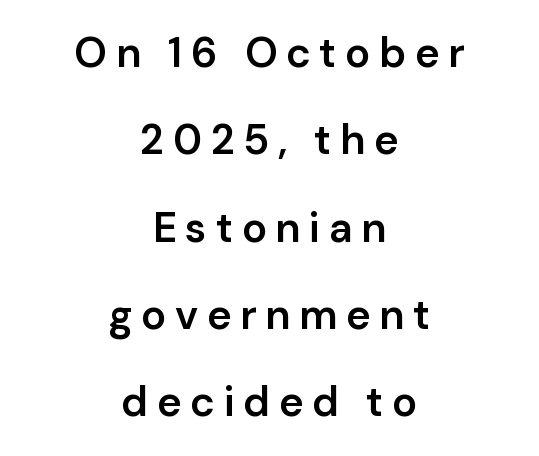
Observe the absence of serifs on each vertical stroke in this sample. One-word summary of the alignment: center. Here the glyphs are tracked loosely, breaking word shapes into spaced letters. Letters rest on an invisible, unmarked baseline.
